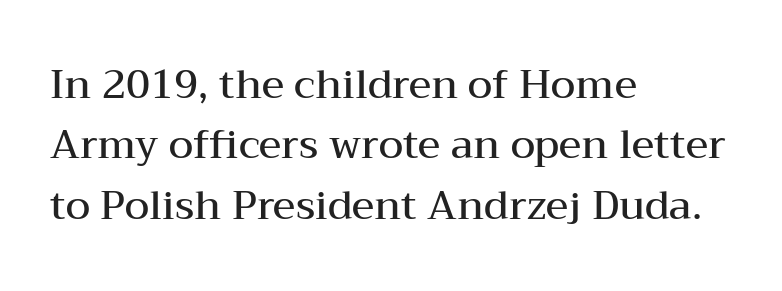
{"serif": "yes", "italic": "no", "bold": "semi", "weight": "semibold", "width": "wide", "stroke_contrast": "medium", "x_height": "medium", "monospaced": "no", "underline": "no", "align": "left", "line_spacing": "normal", "line_spacing_ratio": 1.51, "letter_spacing": "normal", "letter_spacing_em": 0.0, "glyph_px": 40}
